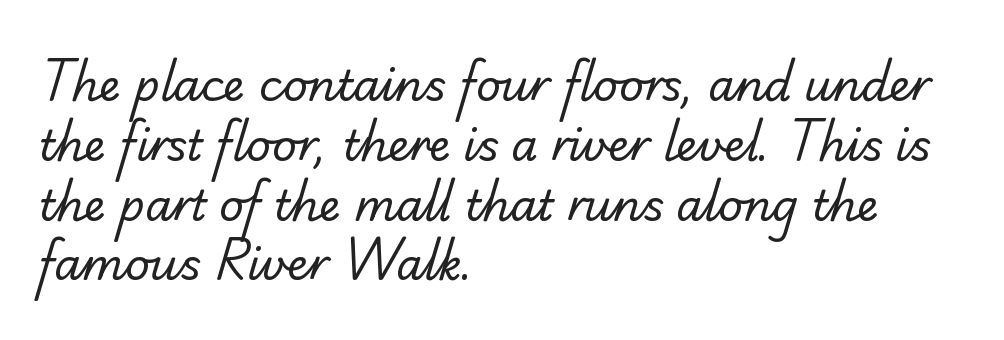
Q: Is the text bold? A: No.
Q: Is the typeface a serif or a sans-serif typeface? A: Sans-serif.
Q: Is the text underlined? A: No.
Q: How is the paragraph aligned? A: Left-aligned.
Q: Is the spacing between letters normal or unusually wide? A: Normal.
Q: Is the spacing between lines tight, normal or loose? A: Normal.
Q: Width (condensed, normal, or wide)? A: Normal.
Q: Stroke contrast? A: Low.
Q: x-height? A: Small.
Q: Monospaced? A: No.
